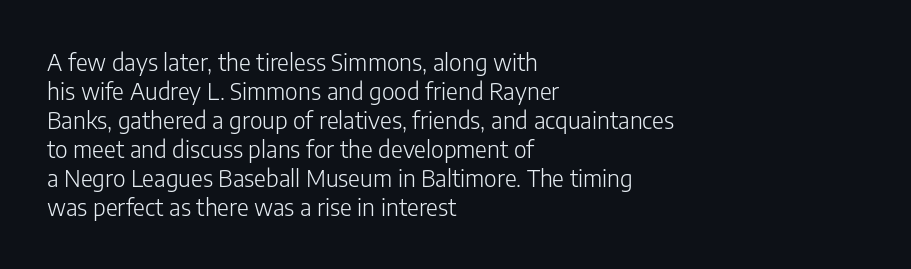
Q: Is the text bold? A: No.
Q: Is the text italic (slanted)? A: No, it is upright.
Q: Is the text underlined? A: No.
Q: How is the paragraph aligned? A: Left-aligned.
Q: Is the spacing between letters normal or unusually wide? A: Normal.
Q: Is the spacing between lines tight, normal or loose? A: Normal.
